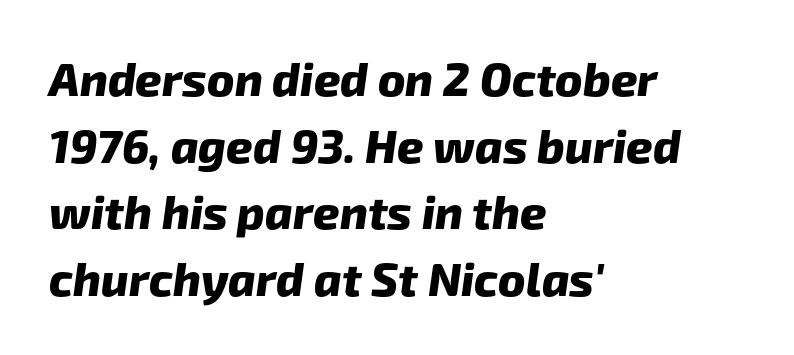
Q: Is the text bold? A: Yes.
Q: Is the typeface a serif or a sans-serif typeface? A: Sans-serif.
Q: Is the text underlined? A: No.
Q: How is the paragraph aligned? A: Left-aligned.
Q: Is the spacing between letters normal or unusually wide? A: Normal.
Q: Is the spacing between lines tight, normal or loose? A: Normal.
Q: Width (condensed, normal, or wide)? A: Normal.
Q: Stroke contrast? A: Low.
Q: x-height? A: Medium.
Q: Monospaced? A: No.
